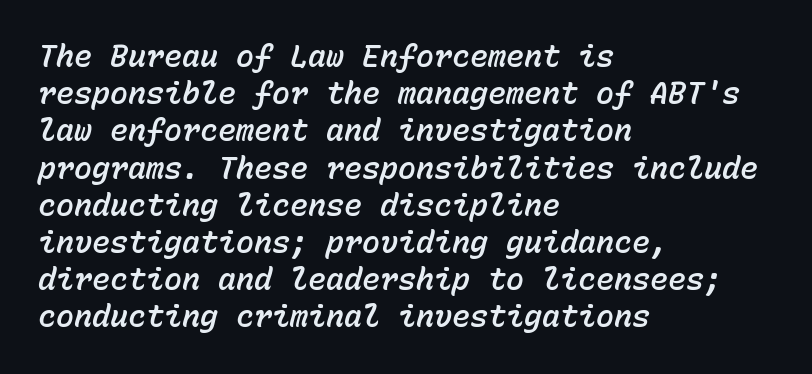
The image shows 30 px text type, italic (leaning right), monospaced; set left-aligned, line spacing 1.24x, normal letter spacing, not underlined; low stroke contrast and a medium x-height.
